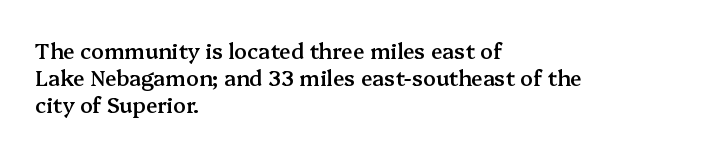
Q: Is the text bold? A: Semi-bold.
Q: Is the text italic (slanted)? A: No, it is upright.
Q: Is the text underlined? A: No.
Q: How is the paragraph aligned? A: Left-aligned.
Q: Is the spacing between letters normal or unusually wide? A: Normal.
Q: Is the spacing between lines tight, normal or loose? A: Normal.
